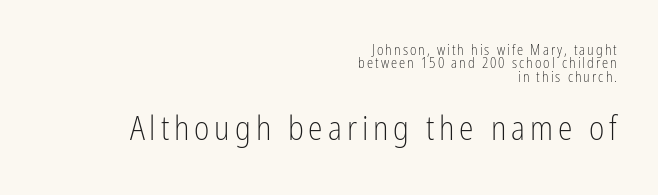
The image shows 33 px light, condensed sans-serif type, upright; set right-aligned, tight line spacing (0.96x), not underlined; the second (bottom) block is 2.36x larger; low stroke contrast and a medium x-height.
